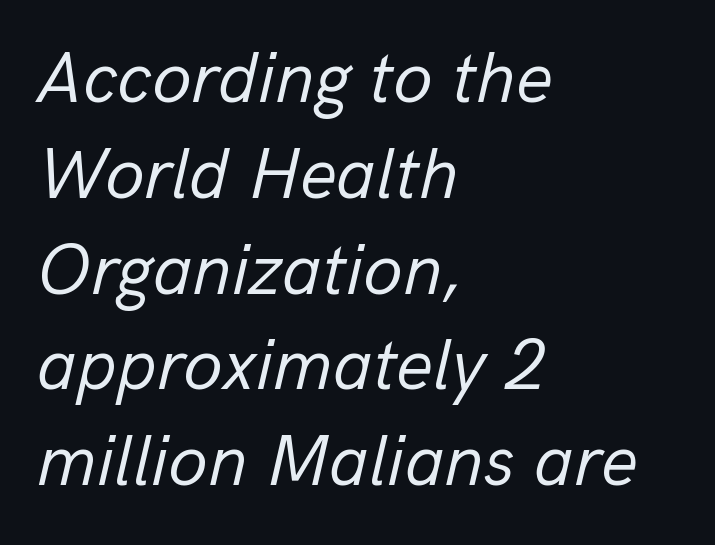
Slanted lettering throughout. Each letter keeps its own natural width here, so spacing adapts to shape. This rendering uses left alignment, leaving the right contour irregular. The designer left line spacing at the default.
